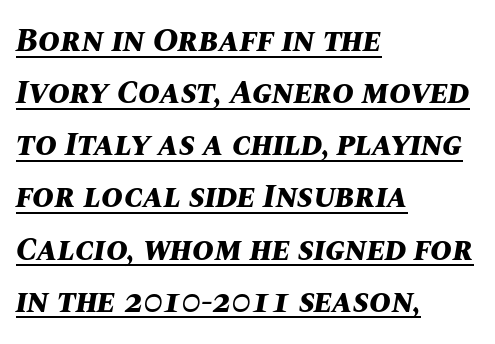
Set as a true bold cut, around the 700 mark. Style check: oblique. The lines in this sample share a left origin and differ only in where they stop. The gaps between neighbouring characters are ordinary and unremarkable. Students, observe the line beneath the letters — that is underlining.
